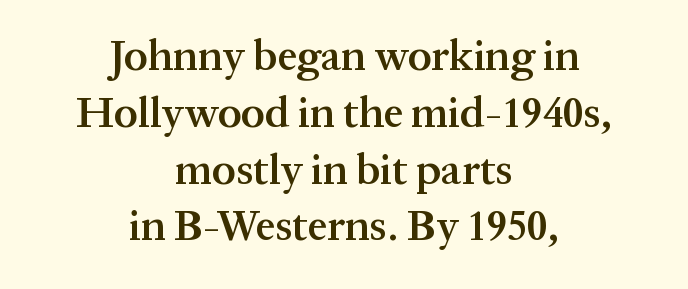
The image shows 43 px semibold serif type, upright; set centered, normal line spacing (1.32x), normal letter spacing, not underlined; medium stroke contrast and a medium x-height.
